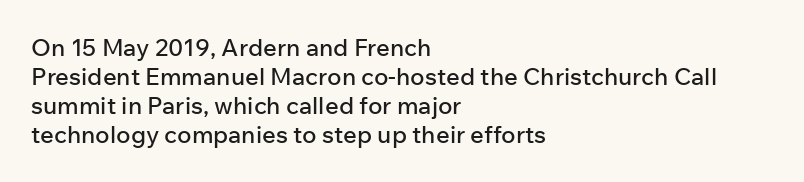
The area under the type is left untouched. Is the block centered? No — it sits flush against the left margin. Default kerning and tracking; the words read as compact shapes. Is there any slant? The stems are plumb.
